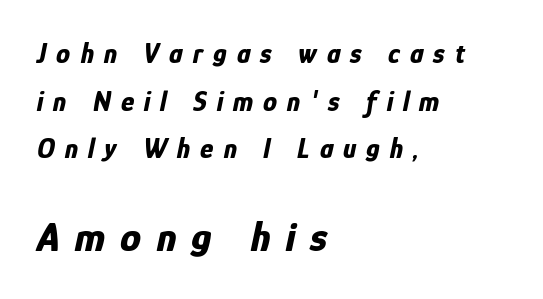
{"italic": "yes", "lean": "right", "slant_degrees": 12, "bold": "yes", "weight": "bold", "width": "condensed", "stroke_contrast": "low", "x_height": "medium", "monospaced": "no", "underline": "no", "align": "left", "line_spacing": "normal", "line_spacing_ratio": 1.7, "letter_spacing": "wide", "letter_spacing_em": 0.36, "larger_block": "second", "size_ratio": 1.5, "glyph_px": 42}
